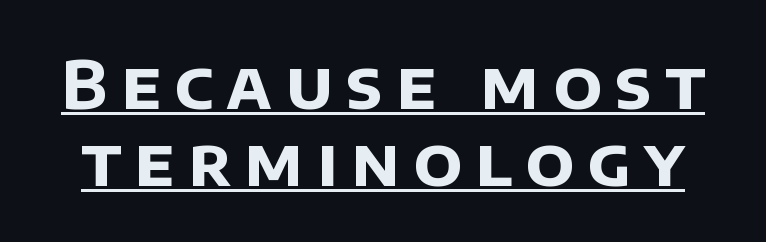
Q: Is the text bold? A: Yes.
Q: Is the typeface a serif or a sans-serif typeface? A: Sans-serif.
Q: Is the text underlined? A: Yes.
Q: Is the spacing between letters normal or unusually wide? A: Unusually wide.
Q: Width (condensed, normal, or wide)? A: Normal.
Q: Stroke contrast? A: Low.
Q: x-height? A: Large.
Q: Monospaced? A: No.
